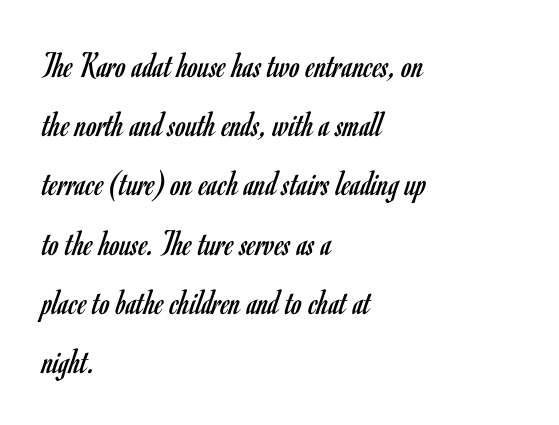
The image shows 37 px regular-weight, condensed sans-serif type; set left-aligned, normal line spacing (1.6x), normal letter spacing, not underlined; low stroke contrast and a small x-height.
